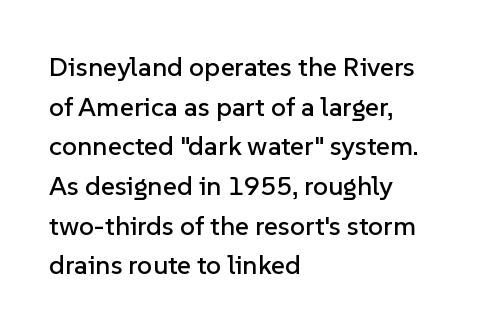
Reading down the column, the eye jumps a familiar distance to each next line. The gaps between neighbouring characters are ordinary and unremarkable. Every character sits straight up, as roman type does. These lines stack with their left ends in a neat column. Bare-footed words on every line.
